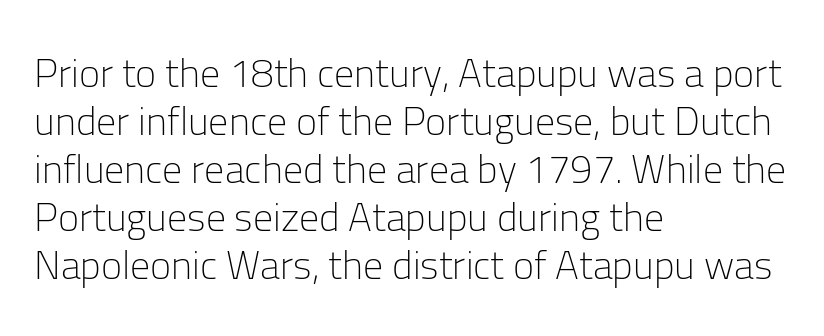
The image shows 40 px light sans-serif type, upright; set left-aligned, line spacing 1.2x, normal letter spacing, not underlined; low stroke contrast and a medium x-height.
